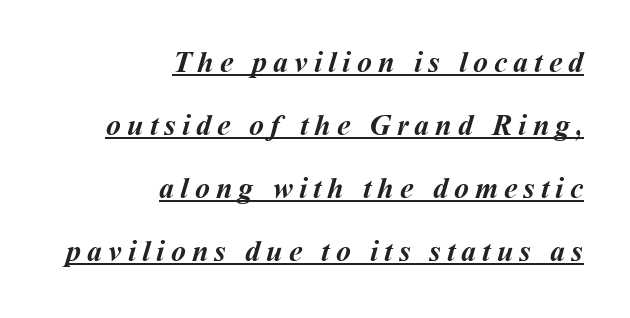
Each line ends at the same right margin while the left side varies. Here the designer chose a conventional face with non-uniform glyph widths. Heavy-handed strokes throughout: this text is bold. The specimen includes a rule beneath the text block's lines.
